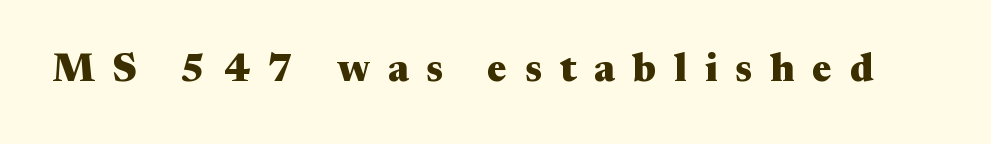
The image shows 39 px heavy, wide serif type, upright; set unusually wide letter spacing (+0.46 em), not underlined; medium stroke contrast and a medium x-height.
